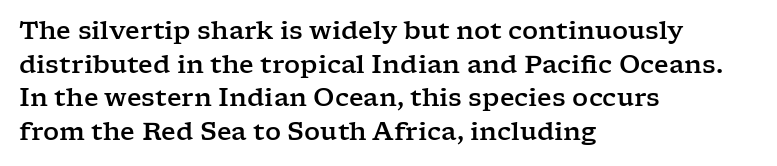
Caption: multi-line text, flush left, ragged right. The font's upright variant was chosen for this text. What stands out about the letter spacing? Nothing — it is the standard amount. Has an underline been added? It has not. This block has exactly the height ordinary leading produces.
